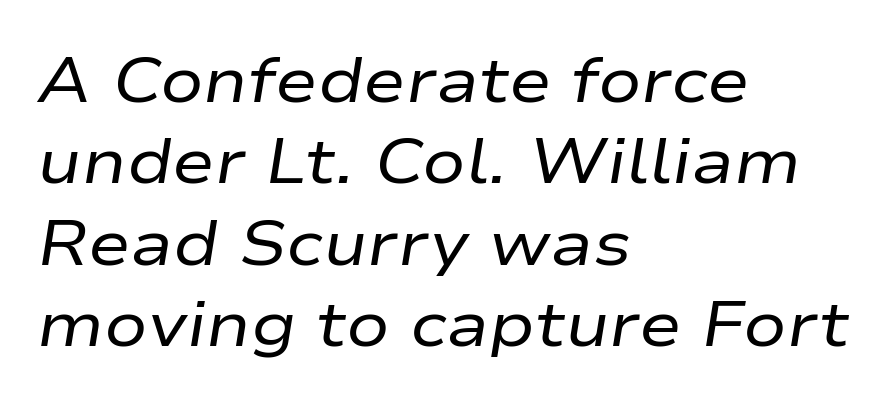
The space between consecutive lines is moderate. Think of a printed novel: that variable character pitch is what you see here. The text carries the slant typical of an italic or oblique font. The horizontal fit of the characters is conventional and even. The letters look calm and open, with moderate or lighter stems. The setting favours the left margin, as ordinary paragraphs usually do.
